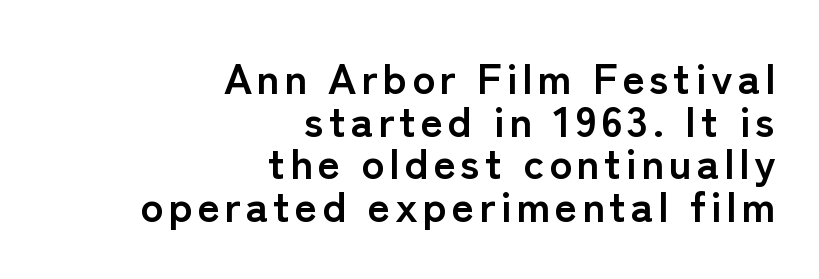
Q: Is the text bold? A: Yes.
Q: Is the text italic (slanted)? A: No, it is upright.
Q: Is the typeface a serif or a sans-serif typeface? A: Sans-serif.
Q: Is the text underlined? A: No.
Q: How is the paragraph aligned? A: Right-aligned.
Q: Is the spacing between lines tight, normal or loose? A: Tight.
Q: Width (condensed, normal, or wide)? A: Normal.
Q: Stroke contrast? A: Low.
Q: x-height? A: Medium.
Q: Monospaced? A: No.
